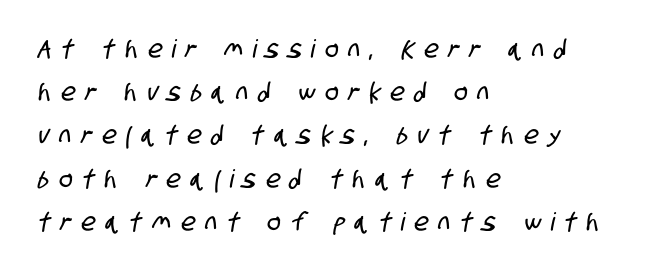
The image shows 25 px text type; set left-aligned, line spacing 1.73x, unusually wide letter spacing (+0.41 em), not underlined.
